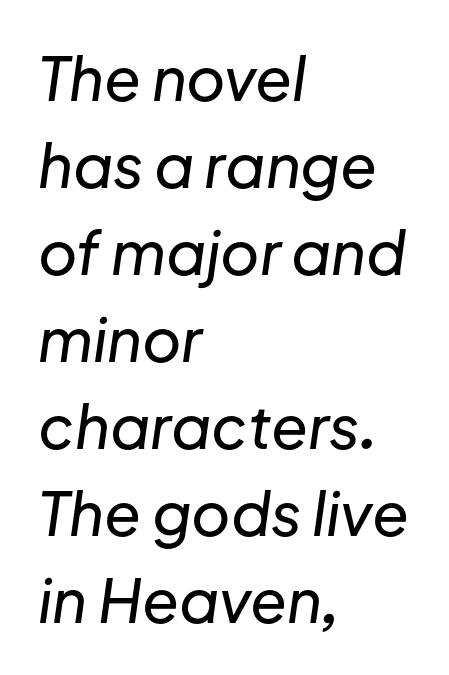
{"italic": "yes", "lean": "right", "slant_degrees": 8, "width": "normal", "stroke_contrast": "low", "x_height": "medium", "monospaced": "no", "underline": "no", "align": "left", "line_spacing": "normal", "line_spacing_ratio": 1.45, "letter_spacing": "normal", "letter_spacing_em": 0.0, "glyph_px": 60}
